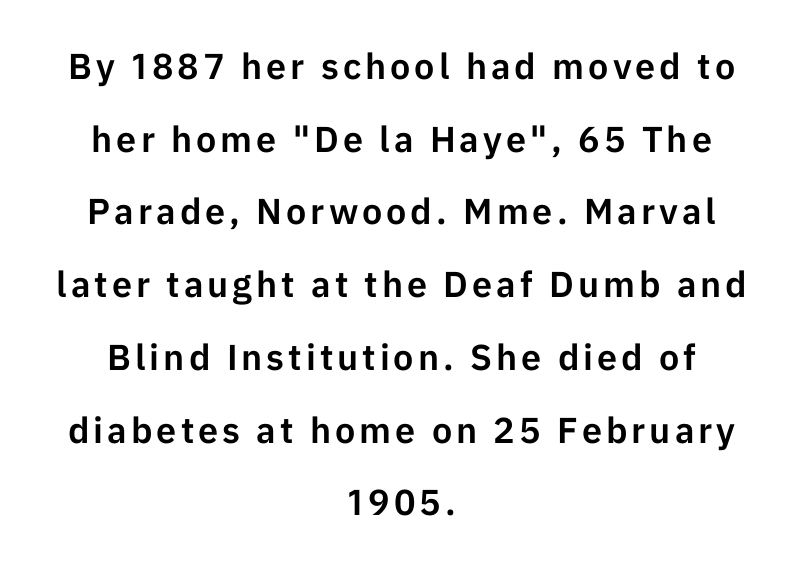
{"serif": "no", "italic": "no", "width": "normal", "stroke_contrast": "low", "x_height": "medium", "monospaced": "no", "underline": "no", "align": "center", "line_spacing": "loose", "line_spacing_ratio": 2.02, "glyph_px": 36}
